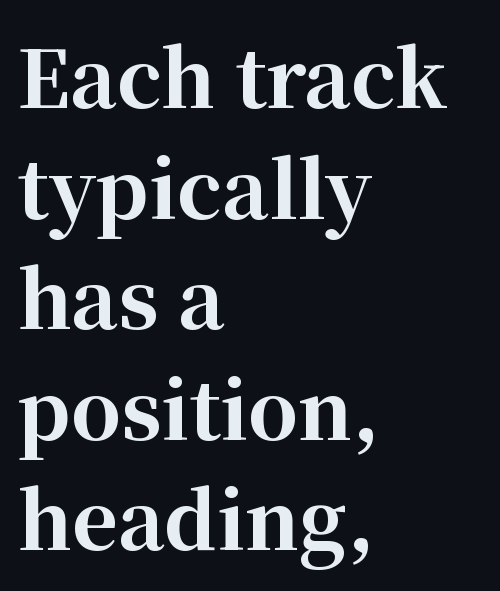
The image shows 79 px bold serif type, upright; set left-aligned, normal line spacing (1.4x), normal letter spacing, not underlined; high stroke contrast and a medium x-height.
